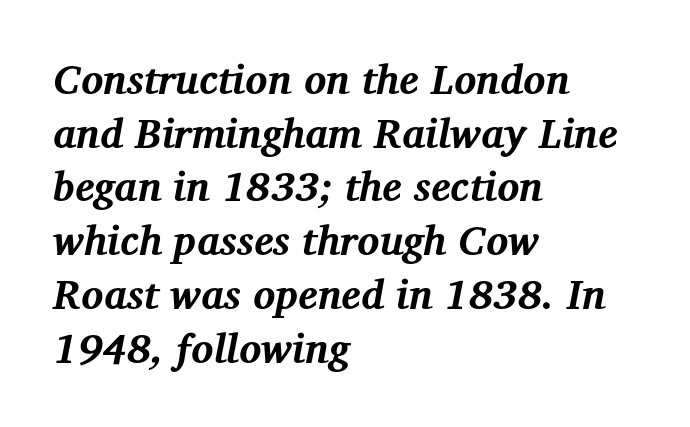
Q: Is the text bold? A: Yes.
Q: Is the text italic (slanted)? A: Yes, it leans right by about 12 degrees.
Q: Is the typeface a serif or a sans-serif typeface? A: Serif.
Q: Is the text underlined? A: No.
Q: How is the paragraph aligned? A: Left-aligned.
Q: Is the spacing between letters normal or unusually wide? A: Normal.
Q: Is the spacing between lines tight, normal or loose? A: Normal.
Q: Width (condensed, normal, or wide)? A: Normal.
Q: Stroke contrast? A: Medium.
Q: x-height? A: Medium.
Q: Monospaced? A: No.
